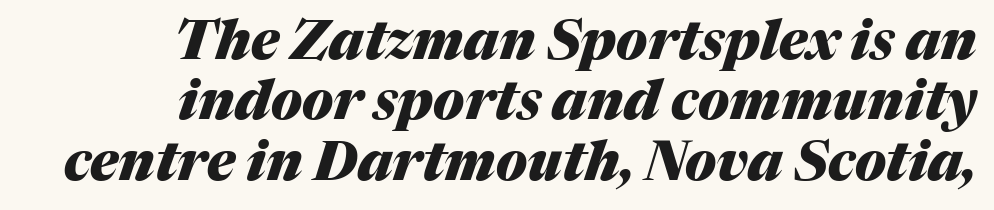
Q: Is the text bold? A: Yes.
Q: Is the text italic (slanted)? A: Yes, it leans right by about 17 degrees.
Q: Is the text underlined? A: No.
Q: How is the paragraph aligned? A: Right-aligned.
Q: Is the spacing between letters normal or unusually wide? A: Normal.
Q: Is the spacing between lines tight, normal or loose? A: Tight.
Q: Width (condensed, normal, or wide)? A: Normal.
Q: Stroke contrast? A: Medium.
Q: x-height? A: Medium.
Q: Monospaced? A: No.
